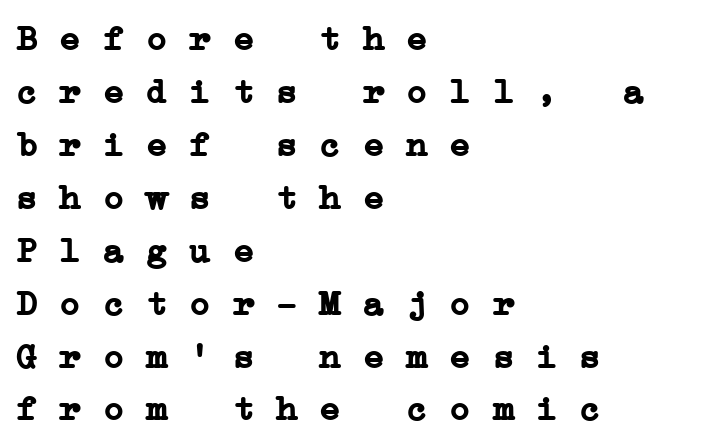
{"serif": "yes", "bold": "yes", "weight": "semibold", "width": "wide", "stroke_contrast": "low", "x_height": "medium", "monospaced": "yes", "underline": "no", "align": "left", "line_spacing": "normal", "line_spacing_ratio": 1.47, "letter_spacing": "normal", "letter_spacing_em": 0.0, "glyph_px": 36}
